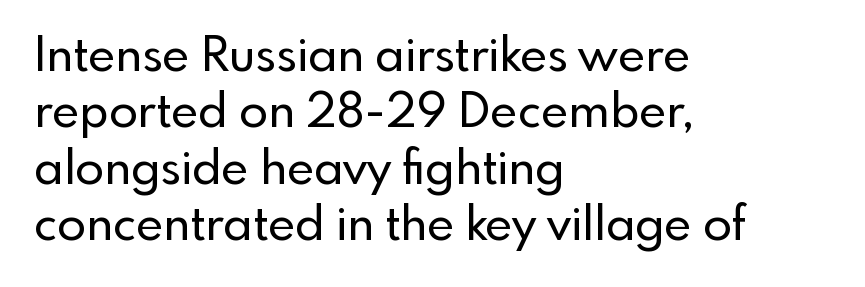
The image shows 47 px sans-serif type, upright; set left-aligned, line spacing 1.2x, normal letter spacing, not underlined; a small x-height.
